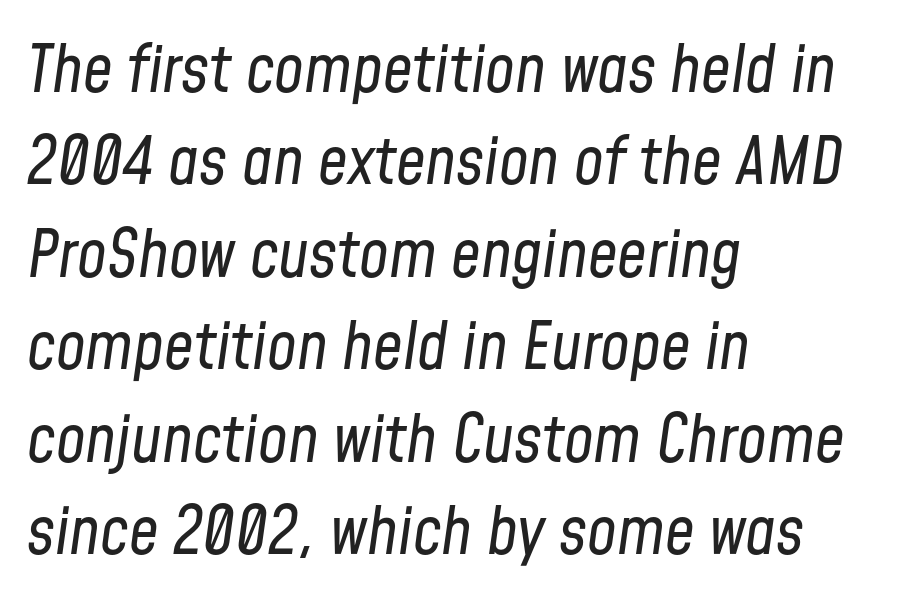
Q: Is the text bold? A: No.
Q: Is the text italic (slanted)? A: Yes, it leans right by about 8 degrees.
Q: Is the text underlined? A: No.
Q: How is the paragraph aligned? A: Left-aligned.
Q: Is the spacing between letters normal or unusually wide? A: Normal.
Q: Is the spacing between lines tight, normal or loose? A: Normal.
Q: Width (condensed, normal, or wide)? A: Condensed.
Q: Stroke contrast? A: Low.
Q: x-height? A: Medium.
Q: Monospaced? A: No.
